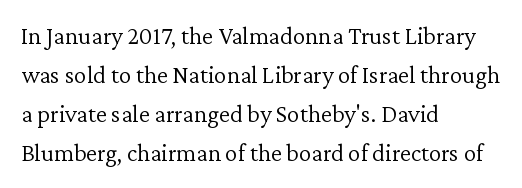
The image shows 25 px text type, upright; set left-aligned, normal line spacing (1.56x), normal letter spacing, not underlined.
